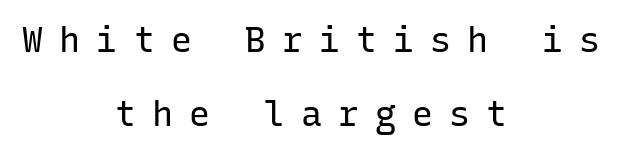
{"serif": "no", "italic": "no", "bold": "no", "weight": "regular", "width": "normal", "stroke_contrast": "low", "x_height": "medium", "monospaced": "yes", "underline": "no", "align": "center", "line_spacing": "loose", "line_spacing_ratio": 2.11, "letter_spacing": "wide", "letter_spacing_em": 0.46, "glyph_px": 35}
